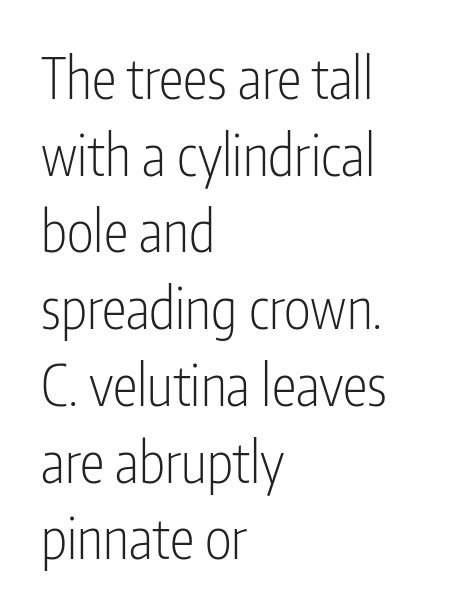
In terms of letterspacing, this is plain default setting. A student would call this left alignment; a typographer would say flush left, rag right. Honestly, there is no underline to notice here at all. Regarding serifs, this sample does without them. A typesetter would call this leading conventional body-copy spacing.
